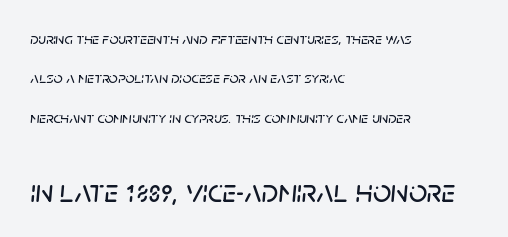
Size hierarchy here favors the trailing block over the leading one. Glance below the letters and you will spot only blank space. The font's italic variant was chosen for this text. In CSS terms this would be text-align: left. This block would shrink considerably if given ordinary leading; it's expanded now.
